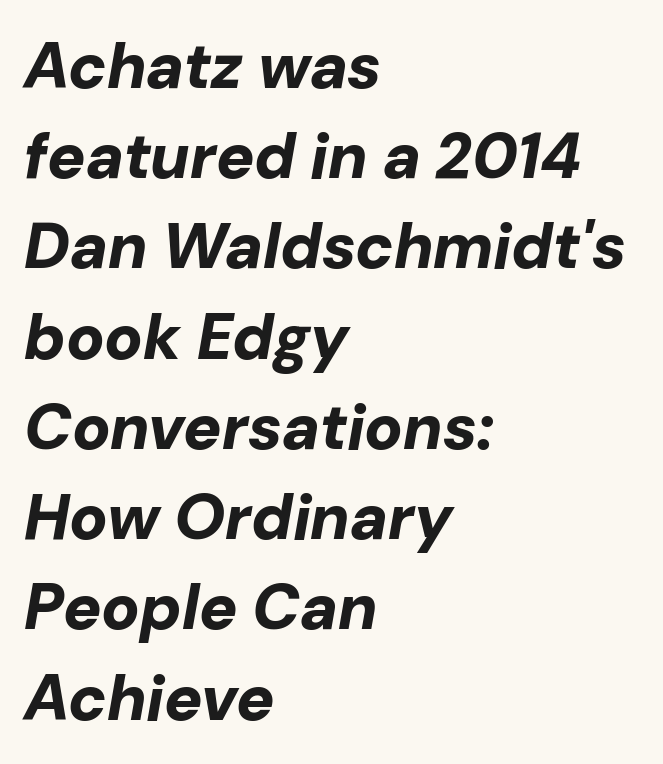
Q: Is the text bold? A: Yes.
Q: Is the text italic (slanted)? A: Yes, it leans right by about 10 degrees.
Q: Is the text underlined? A: No.
Q: How is the paragraph aligned? A: Left-aligned.
Q: Is the spacing between letters normal or unusually wide? A: Normal.
Q: Is the spacing between lines tight, normal or loose? A: Normal.
Q: Width (condensed, normal, or wide)? A: Normal.
Q: Stroke contrast? A: Low.
Q: x-height? A: Medium.
Q: Monospaced? A: No.
